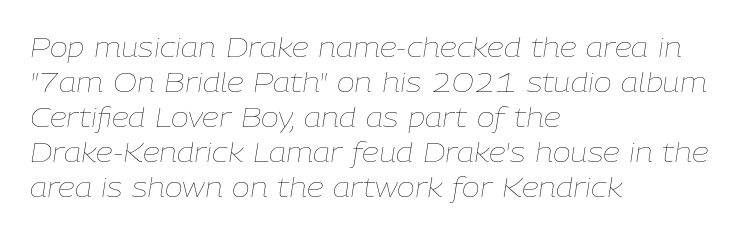
Q: Is the text bold? A: No.
Q: Is the text italic (slanted)? A: Yes, it leans right by about 9 degrees.
Q: Is the text underlined? A: No.
Q: How is the paragraph aligned? A: Left-aligned.
Q: Is the spacing between letters normal or unusually wide? A: Normal.
Q: Is the spacing between lines tight, normal or loose? A: Normal.
